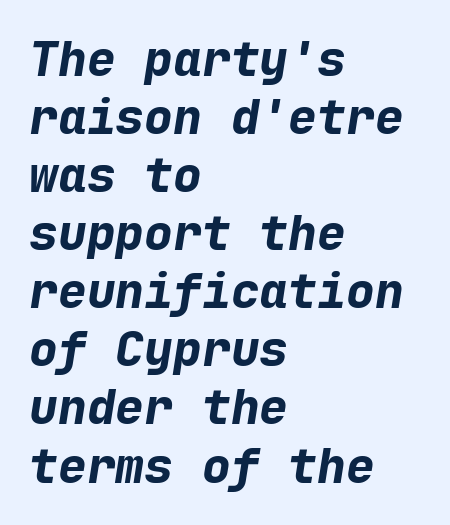
Q: Is the text bold? A: Yes.
Q: Is the text italic (slanted)? A: Yes, it leans right by about 9 degrees.
Q: Is the text underlined? A: No.
Q: How is the paragraph aligned? A: Left-aligned.
Q: Is the spacing between letters normal or unusually wide? A: Normal.
Q: Width (condensed, normal, or wide)? A: Normal.
Q: Stroke contrast? A: Low.
Q: x-height? A: Medium.
Q: Monospaced? A: Yes.
